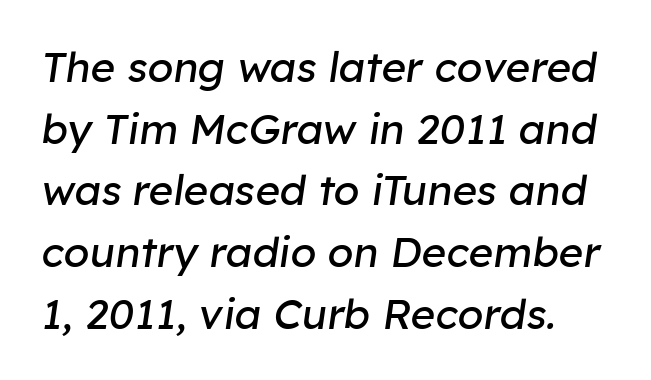
{"italic": "yes", "lean": "right", "slant_degrees": 8, "bold": "no", "weight": "regular", "width": "normal", "stroke_contrast": "low", "x_height": "medium", "monospaced": "no", "underline": "no", "line_spacing": "normal", "line_spacing_ratio": 1.47, "letter_spacing": "normal", "letter_spacing_em": 0.0, "glyph_px": 42}
